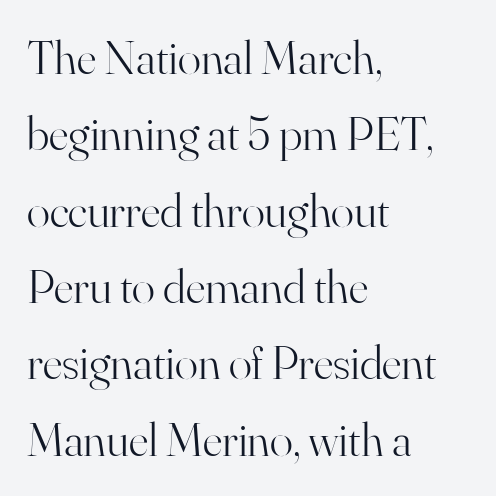
Q: Is the text bold? A: No.
Q: Is the text italic (slanted)? A: No, it is upright.
Q: Is the typeface a serif or a sans-serif typeface? A: Serif.
Q: Is the text underlined? A: No.
Q: How is the paragraph aligned? A: Left-aligned.
Q: Is the spacing between letters normal or unusually wide? A: Normal.
Q: Is the spacing between lines tight, normal or loose? A: Normal.
Q: Width (condensed, normal, or wide)? A: Normal.
Q: Stroke contrast? A: High.
Q: x-height? A: Small.
Q: Monospaced? A: No.
